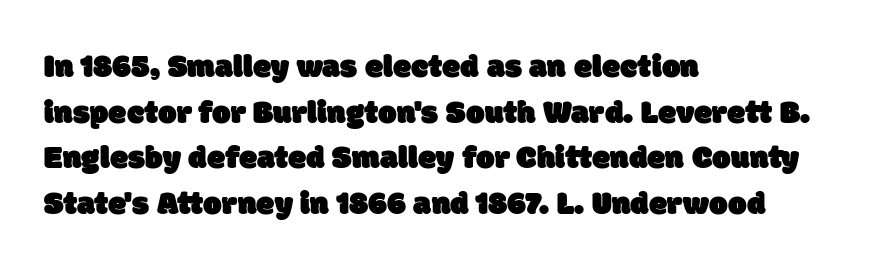
The image shows 33 px sans-serif type; set left-aligned, normal line spacing (1.38x), normal letter spacing, not underlined; low stroke contrast and a large x-height.
